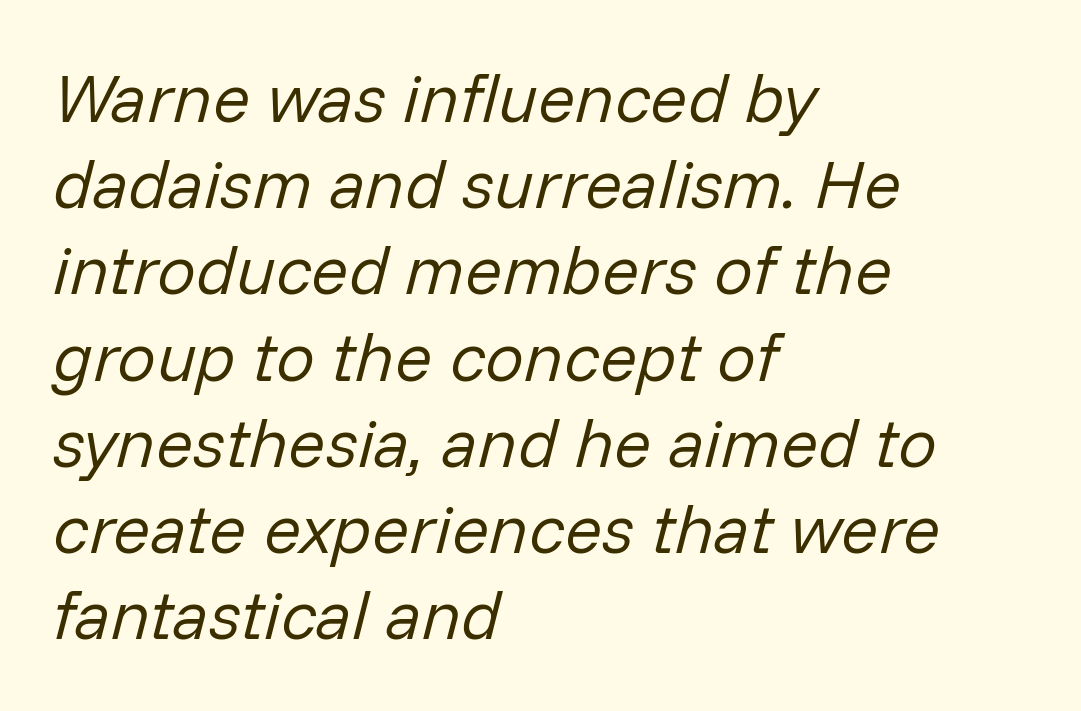
The image shows 69 px regular-weight type, italic (leaning right); set left-aligned, normal line spacing (1.25x), normal letter spacing, not underlined; low stroke contrast and a medium x-height.
